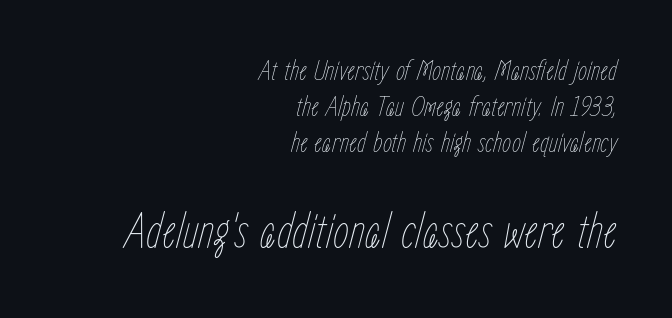
The image shows 51 px thin, condensed type, italic (leaning right); set right-aligned, line spacing 1.24x, normal letter spacing, not underlined; the second (bottom) block is 1.76x larger; low stroke contrast and a medium x-height.
